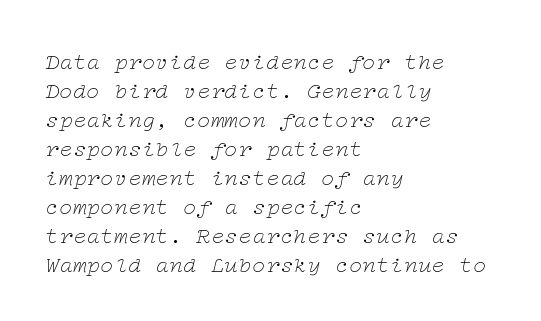
{"italic": "yes", "lean": "right", "slant_degrees": 12, "bold": "no", "underline": "no", "align": "left", "line_spacing": "normal", "line_spacing_ratio": 1.26, "letter_spacing": "normal", "letter_spacing_em": 0.0, "glyph_px": 23}
